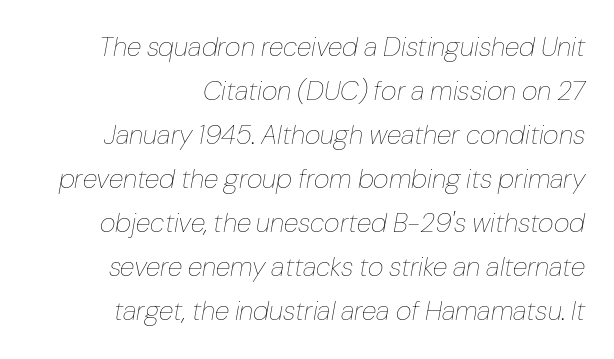
The strokes are not fattened; the text isn't bold. The passage shown is not underscored anywhere. In terms of posture, this sample is oblique. The passage shown has conventional tracking throughout.
